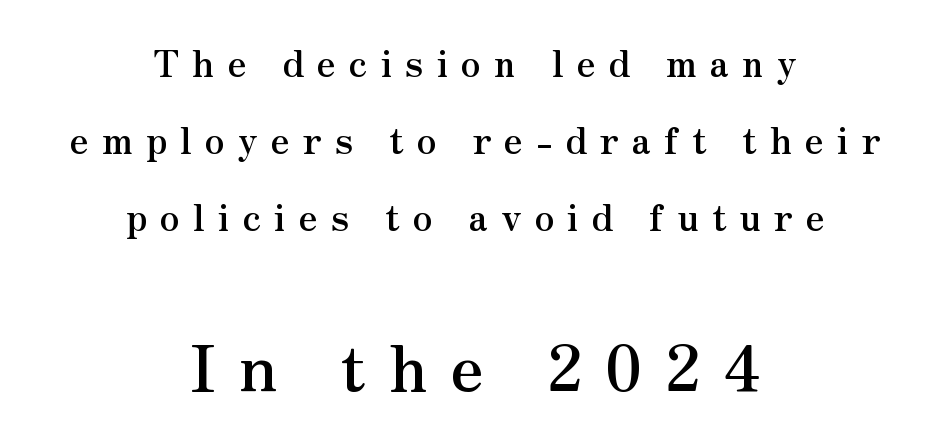
The image shows 63 px semibold serif type, upright; set centered, loose line spacing (2.14x), unusually wide letter spacing (+0.36 em), not underlined; the second (bottom) block is 1.75x larger; medium stroke contrast and a small x-height.
